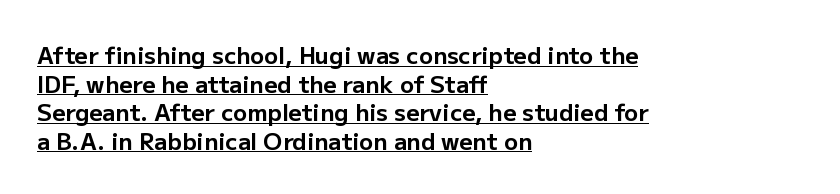
Q: Is the text bold? A: Yes.
Q: Is the text italic (slanted)? A: No, it is upright.
Q: Is the text underlined? A: Yes.
Q: How is the paragraph aligned? A: Left-aligned.
Q: Is the spacing between letters normal or unusually wide? A: Normal.
